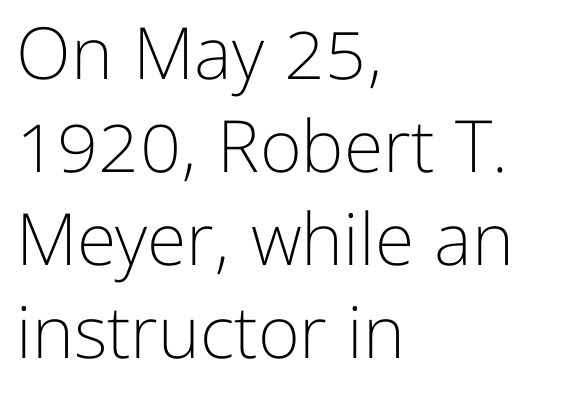
Q: Is the text bold? A: No.
Q: Is the text italic (slanted)? A: No, it is upright.
Q: Is the typeface a serif or a sans-serif typeface? A: Sans-serif.
Q: Is the text underlined? A: No.
Q: How is the paragraph aligned? A: Left-aligned.
Q: Is the spacing between letters normal or unusually wide? A: Normal.
Q: Is the spacing between lines tight, normal or loose? A: Normal.
Q: Width (condensed, normal, or wide)? A: Normal.
Q: Stroke contrast? A: Low.
Q: x-height? A: Medium.
Q: Monospaced? A: No.
